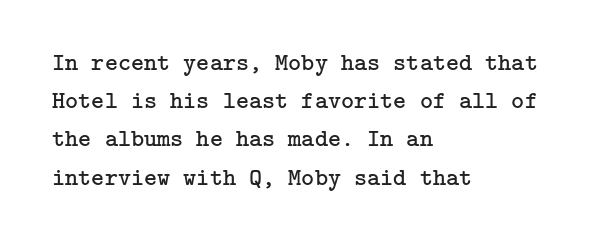
Q: Is the text bold? A: No.
Q: Is the text italic (slanted)? A: No, it is upright.
Q: Is the text underlined? A: No.
Q: How is the paragraph aligned? A: Left-aligned.
Q: Is the spacing between letters normal or unusually wide? A: Normal.
Q: Is the spacing between lines tight, normal or loose? A: Normal.
